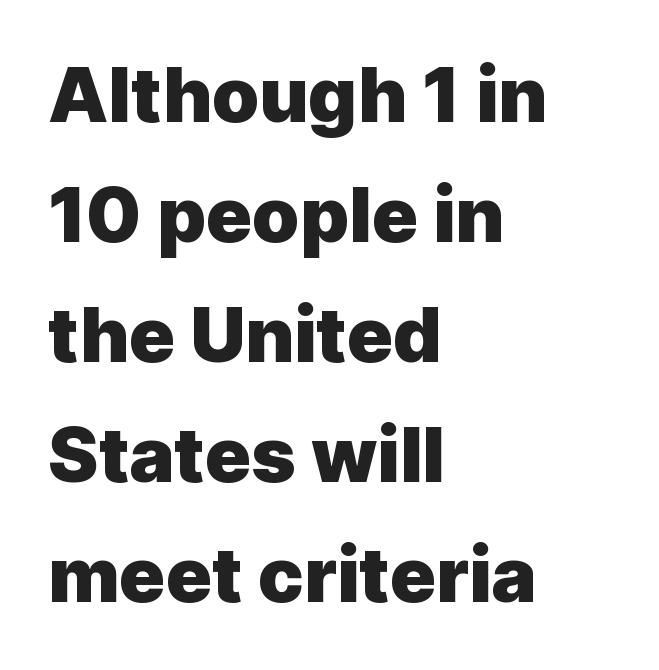
Q: Is the text bold? A: Yes.
Q: Is the text italic (slanted)? A: No, it is upright.
Q: Is the typeface a serif or a sans-serif typeface? A: Sans-serif.
Q: Is the text underlined? A: No.
Q: How is the paragraph aligned? A: Left-aligned.
Q: Is the spacing between letters normal or unusually wide? A: Normal.
Q: Is the spacing between lines tight, normal or loose? A: Normal.
Q: Width (condensed, normal, or wide)? A: Normal.
Q: x-height? A: Medium.
Q: Monospaced? A: No.
